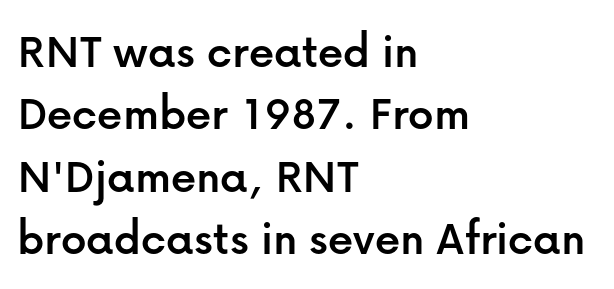
The image shows 50 px sans-serif type, upright; set left-aligned, normal line spacing (1.25x), normal letter spacing, not underlined; low stroke contrast and a medium x-height.
